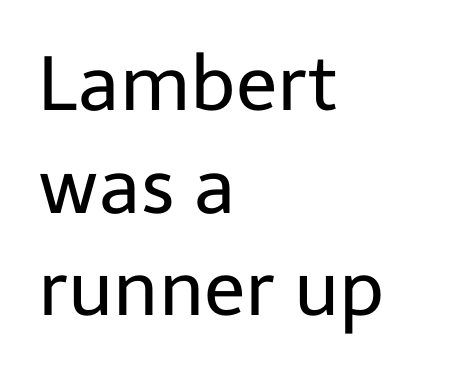
Q: Is the text bold? A: No.
Q: Is the text italic (slanted)? A: No, it is upright.
Q: Is the typeface a serif or a sans-serif typeface? A: Sans-serif.
Q: Is the text underlined? A: No.
Q: How is the paragraph aligned? A: Left-aligned.
Q: Is the spacing between letters normal or unusually wide? A: Normal.
Q: Is the spacing between lines tight, normal or loose? A: Normal.
Q: Width (condensed, normal, or wide)? A: Normal.
Q: Stroke contrast? A: Low.
Q: x-height? A: Medium.
Q: Monospaced? A: No.
